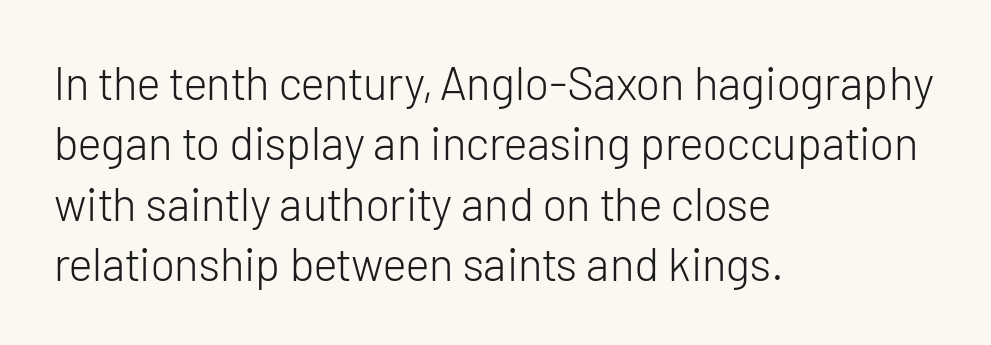
Q: Is the text bold? A: No.
Q: Is the text italic (slanted)? A: No, it is upright.
Q: Is the typeface a serif or a sans-serif typeface? A: Sans-serif.
Q: Is the text underlined? A: No.
Q: How is the paragraph aligned? A: Left-aligned.
Q: Is the spacing between letters normal or unusually wide? A: Normal.
Q: Is the spacing between lines tight, normal or loose? A: Normal.
Q: Width (condensed, normal, or wide)? A: Normal.
Q: Stroke contrast? A: Low.
Q: x-height? A: Medium.
Q: Monospaced? A: No.
